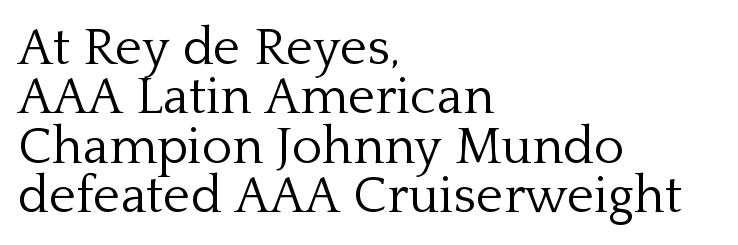
Q: Is the text bold? A: No.
Q: Is the text italic (slanted)? A: No, it is upright.
Q: Is the typeface a serif or a sans-serif typeface? A: Serif.
Q: Is the text underlined? A: No.
Q: How is the paragraph aligned? A: Left-aligned.
Q: Is the spacing between letters normal or unusually wide? A: Normal.
Q: Is the spacing between lines tight, normal or loose? A: Tight.
Q: Width (condensed, normal, or wide)? A: Normal.
Q: Stroke contrast? A: Low.
Q: x-height? A: Medium.
Q: Monospaced? A: No.
